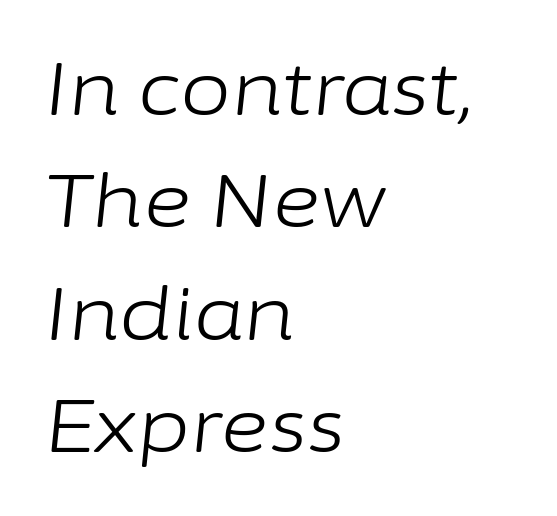
Q: Is the text bold? A: No.
Q: Is the text italic (slanted)? A: Yes, it leans right by about 6 degrees.
Q: Is the text underlined? A: No.
Q: How is the paragraph aligned? A: Left-aligned.
Q: Is the spacing between letters normal or unusually wide? A: Normal.
Q: Is the spacing between lines tight, normal or loose? A: Normal.
Q: Width (condensed, normal, or wide)? A: Normal.
Q: Stroke contrast? A: Low.
Q: x-height? A: Medium.
Q: Monospaced? A: No.
